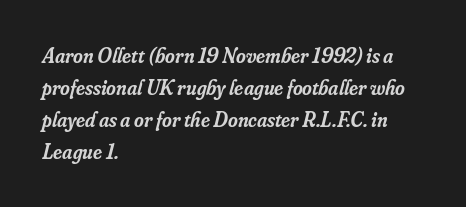
Q: Is the text bold? A: Semi-bold.
Q: Is the text italic (slanted)? A: Yes, it leans right by about 16 degrees.
Q: Is the text underlined? A: No.
Q: How is the paragraph aligned? A: Left-aligned.
Q: Is the spacing between letters normal or unusually wide? A: Normal.
Q: Is the spacing between lines tight, normal or loose? A: Normal.
